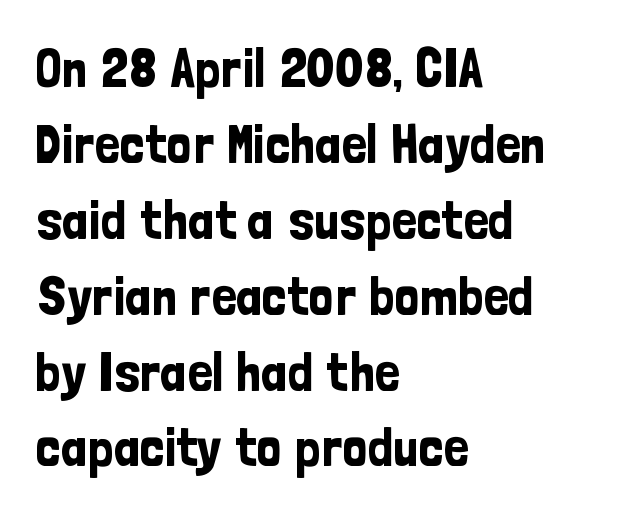
The image shows 55 px condensed sans-serif type, upright; set left-aligned, normal line spacing (1.38x), normal letter spacing, not underlined; low stroke contrast and a medium x-height.
